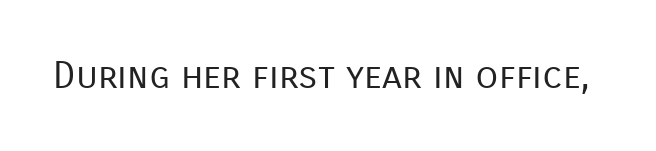
The image shows 37 px regular-weight sans-serif type, upright; set normal letter spacing, not underlined; low stroke contrast and a medium x-height.
